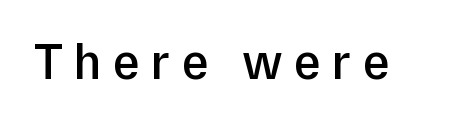
Varying glyph widths throughout — classic text-font behaviour. Does the weight exceed regular? Yes, but only to semibold. Just letters on the line, the space beneath them empty. Tall strokes in this sample are plumb rather than angled. Someone cranked the tracking dial way up on this one. Serifs: no, the terminals of the letterforms are clean.
